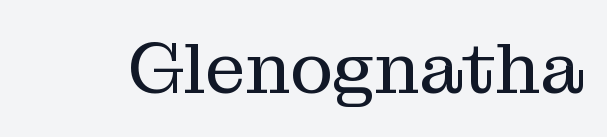
{"serif": "yes", "italic": "no", "bold": "no", "weight": "regular", "width": "normal", "stroke_contrast": "medium", "x_height": "medium", "monospaced": "no", "underline": "no", "letter_spacing": "normal", "letter_spacing_em": 0.0, "glyph_px": 72}
